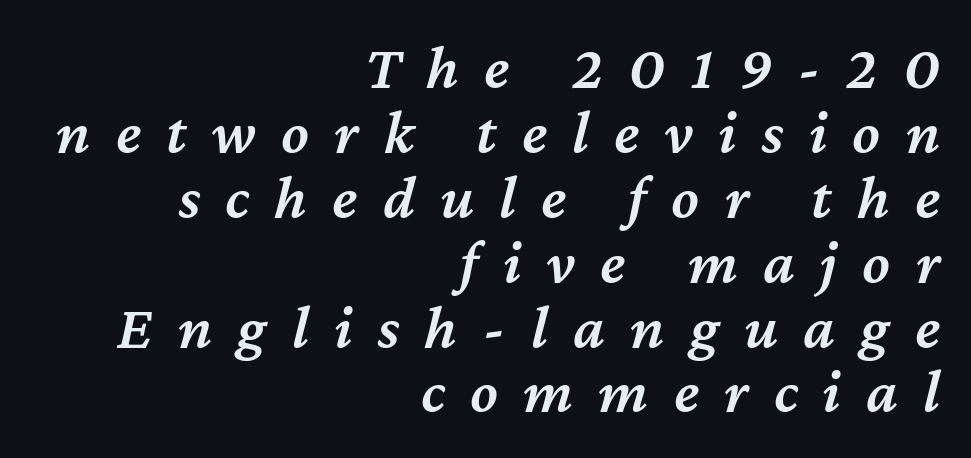
Heft: intermediate — a semibold. A typesetter would call this heavily tracked-out type. Decoration check: the copy has no underline. If you drew a line through each stem, it would be angled. Teacher's note: observe the even right margin — that is flush-right alignment.
